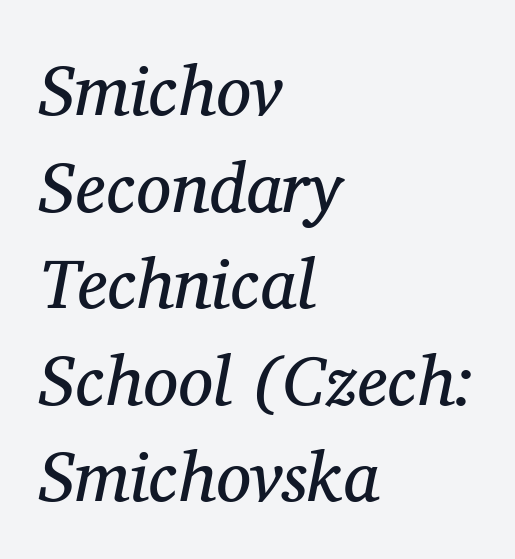
{"serif": "yes", "italic": "yes", "lean": "right", "slant_degrees": 11, "bold": "no", "weight": "regular", "width": "normal", "stroke_contrast": "medium", "x_height": "medium", "monospaced": "no", "underline": "no", "align": "left", "line_spacing": "normal", "line_spacing_ratio": 1.38, "letter_spacing": "normal", "letter_spacing_em": 0.0, "glyph_px": 70}
